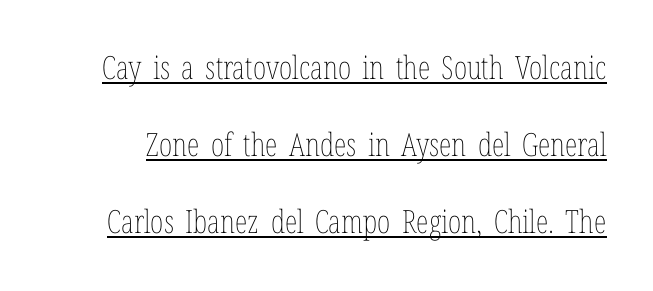
The horizontal fit of the characters is conventional and even. A rule runs beneath these lines of type. Each new line begins a long way beneath the previous one. Each letter keeps its own natural width here, so spacing adapts to shape. The font is comparable to plain body text, perhaps lighter.
